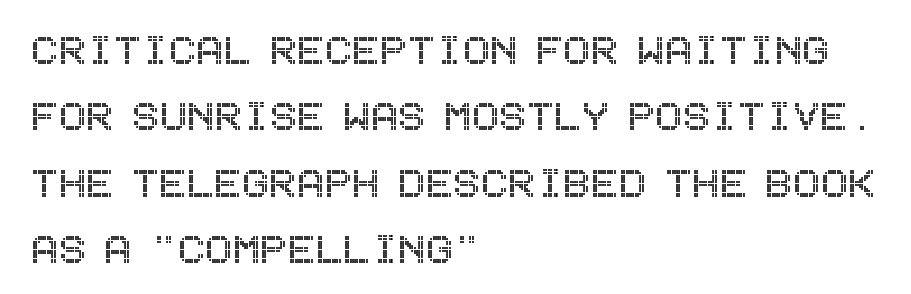
The image shows 51 px condensed type, upright; set left-aligned, normal line spacing (1.3x), normal letter spacing, not underlined; a large x-height.
